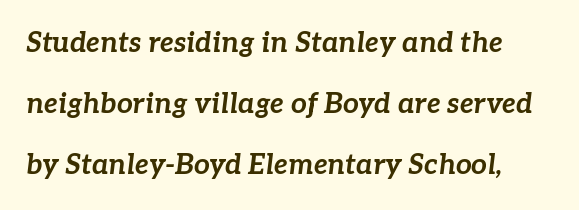
{"italic": "yes", "lean": "right", "slant_degrees": 7, "bold": "yes", "weight": "bold", "width": "normal", "stroke_contrast": "low", "x_height": "medium", "monospaced": "no", "underline": "no", "line_spacing": "loose", "line_spacing_ratio": 2.18, "letter_spacing": "normal", "letter_spacing_em": 0.0, "glyph_px": 28}
